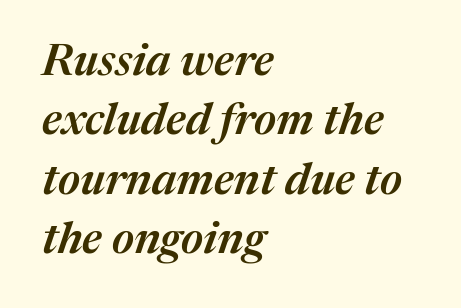
{"italic": "yes", "lean": "right", "slant_degrees": 17, "bold": "semi", "weight": "semibold", "width": "normal", "stroke_contrast": "medium", "x_height": "medium", "monospaced": "no", "underline": "no", "align": "left", "line_spacing": "normal", "line_spacing_ratio": 1.35, "letter_spacing": "normal", "letter_spacing_em": 0.0, "glyph_px": 44}
